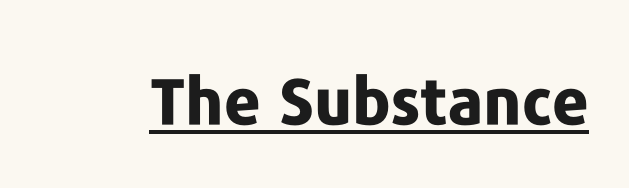
The image shows 64 px bold sans-serif type, upright; set normal letter spacing, underlined; low stroke contrast and a medium x-height.
